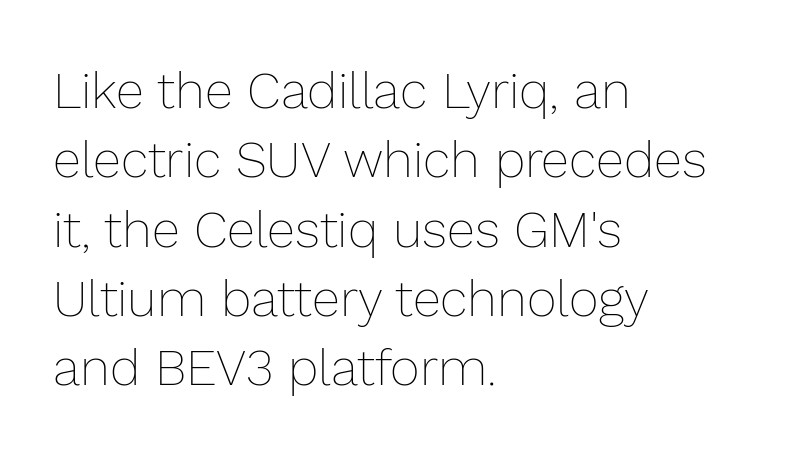
The image shows 51 px thin type, upright; set left-aligned, normal line spacing (1.36x), normal letter spacing, not underlined; low stroke contrast and a medium x-height.
